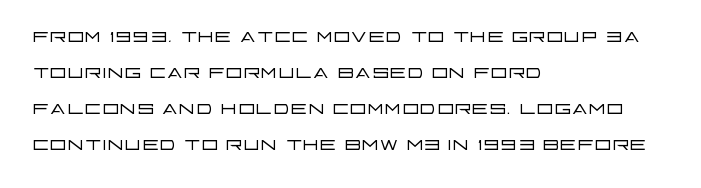
The characters are drawn with everyday or finer stroke widths. Line beginnings align vertically; line endings do not. Rule under the text: the space is simply empty. Words appear dense and cohesive because spacing is normal. Whoever set this chose a conventional vertical rhythm. Rendered with straight, roman letterforms.
